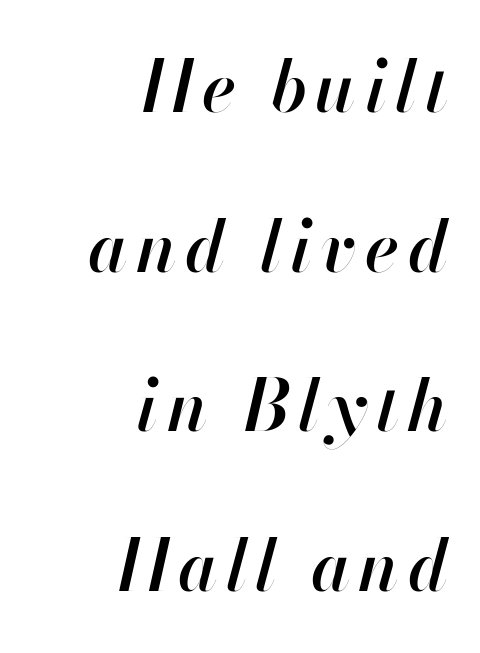
The characters look somewhat weighty, a semibold short of true bold. Yep, that's italic — everything's leaning. Students, observe: this is what heavily led, spacious text looks like. The paragraph has a hard right edge and a soft left edge. Unmarked baselines from the first word to the last. Each letter keeps its own natural width here, so spacing adapts to shape.
